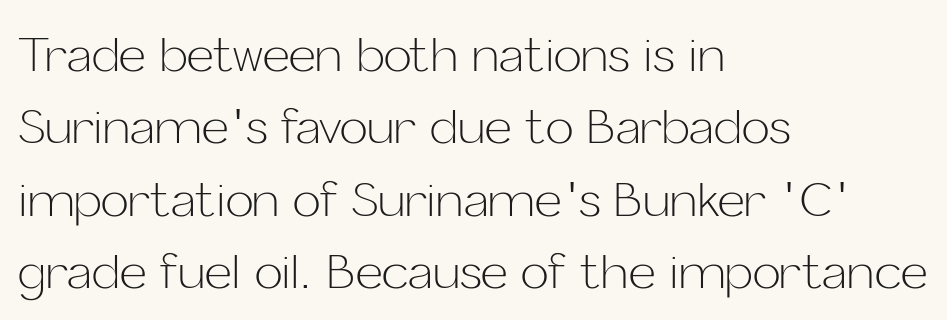
{"serif": "no", "italic": "no", "bold": "no", "weight": "light", "width": "normal", "stroke_contrast": "low", "x_height": "medium", "monospaced": "no", "underline": "no", "align": "left", "line_spacing": "normal", "line_spacing_ratio": 1.54, "letter_spacing": "normal", "letter_spacing_em": 0.0, "glyph_px": 47}
